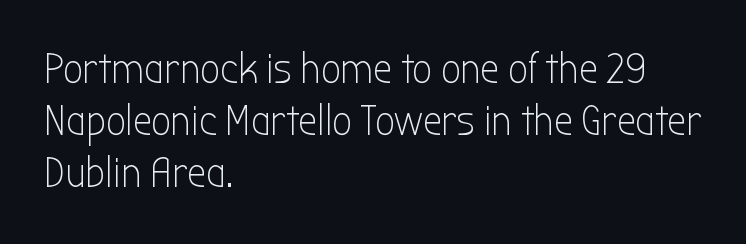
Is this a fixed-width face? No — the glyphs have proportional, varying widths. No italicization has been applied; the sample stays upright. The face used here is a sans, in the tradition of grotesques and geometrics. Does the copy run flush right? No — it runs flush left.
